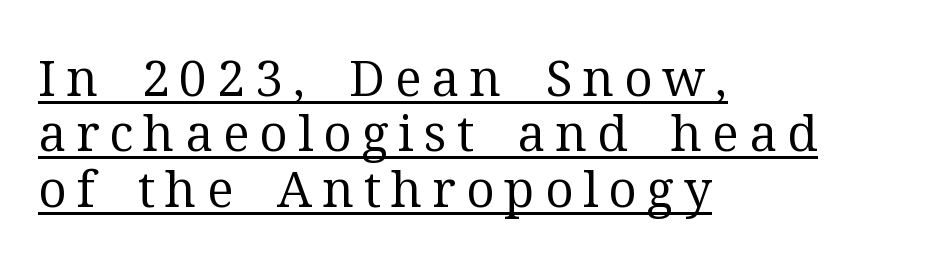
The image shows 50 px regular-weight serif type, upright; set left-aligned, tight line spacing (1.11x), unusually wide letter spacing (+0.2 em), underlined; medium stroke contrast and a medium x-height.
